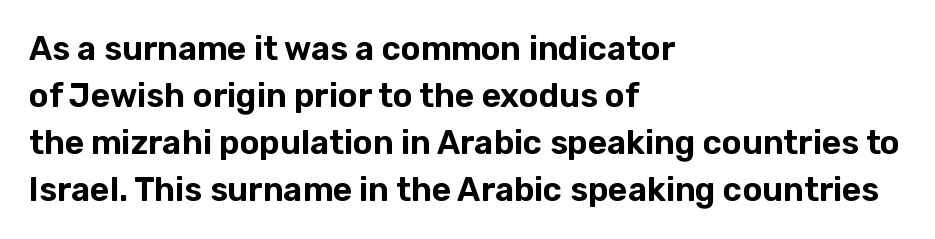
The image shows 33 px sans-serif type, upright; set left-aligned, normal line spacing (1.42x), normal letter spacing, not underlined; low stroke contrast and a medium x-height.
